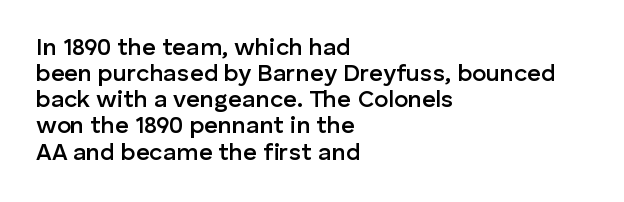
Compared with typical body copy, the letter spacing here is the same. The specimen reads as upright at a glance. Leading is clearly below the norm, producing a dense column. Horizontal alignment here is leftward, the default for most running prose. Stems and bowls a touch heavier than normal — semibold. The string is rendered with underlining switched off.
